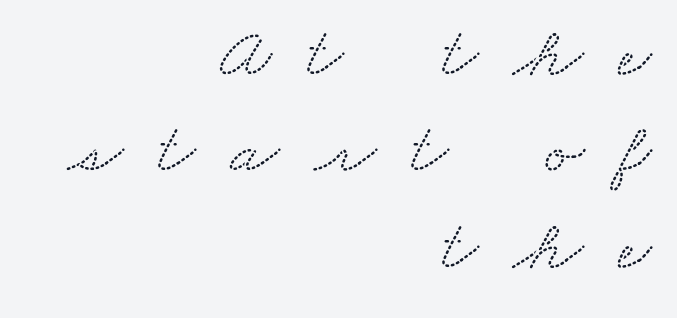
{"width": "wide", "stroke_contrast": "low", "x_height": "small", "monospaced": "no", "underline": "no", "align": "right", "line_spacing": "normal", "line_spacing_ratio": 1.34, "letter_spacing": "wide", "letter_spacing_em": 0.48, "glyph_px": 72}
